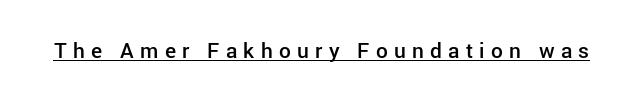
{"italic": "no", "bold": "semi", "underline": "yes", "letter_spacing": "wide", "letter_spacing_em": 0.3, "glyph_px": 21}
